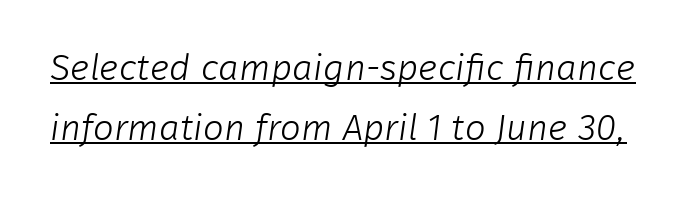
{"serif": "no", "bold": "no", "weight": "light", "width": "normal", "stroke_contrast": "low", "x_height": "medium", "monospaced": "no", "underline": "yes", "line_spacing": "normal", "line_spacing_ratio": 1.63, "letter_spacing": "normal", "letter_spacing_em": 0.0, "glyph_px": 37}
